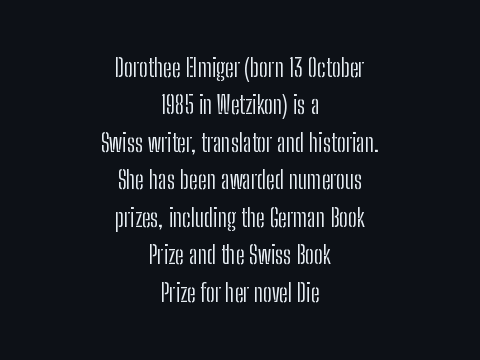
The image shows 25 px text type, upright; set centered, normal line spacing (1.5x), normal letter spacing, not underlined.
